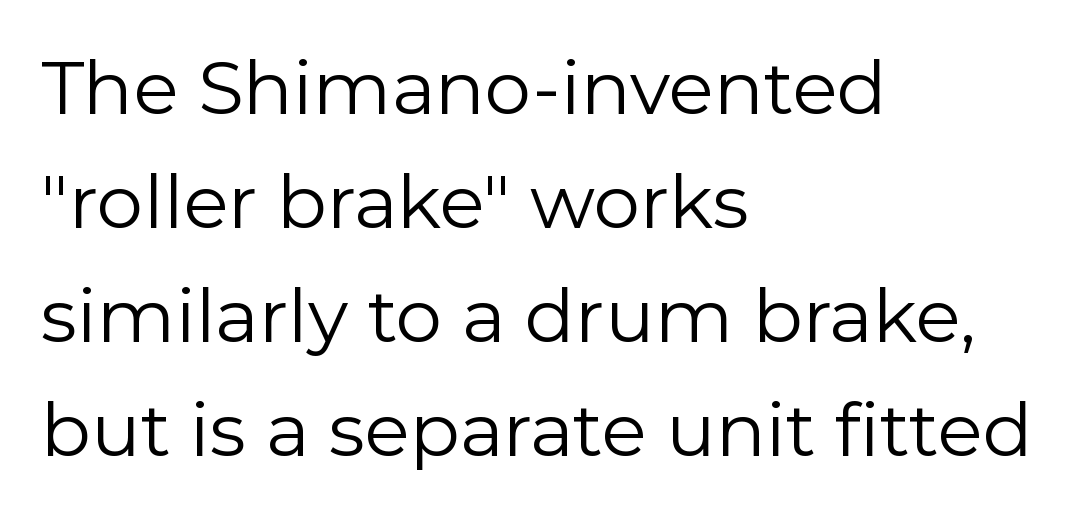
The image shows 74 px regular-weight sans-serif type, upright; set left-aligned, normal line spacing (1.54x), normal letter spacing, not underlined; low stroke contrast and a medium x-height.
